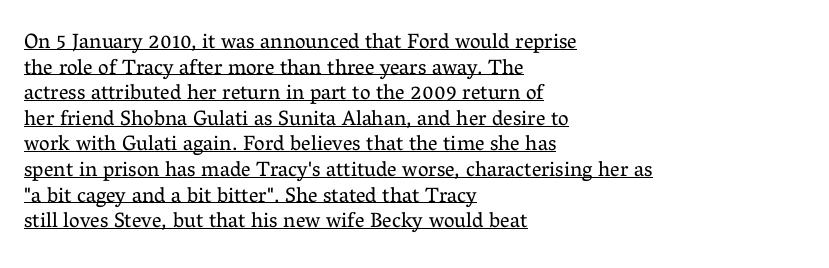
The image shows 21 px text type, upright; set left-aligned, line spacing 1.22x, normal letter spacing, underlined.
